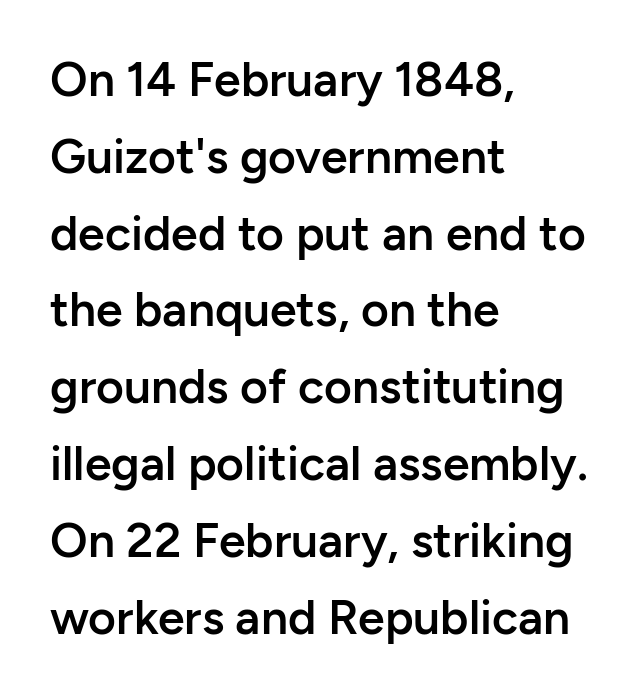
Q: Is the text bold? A: Semi-bold.
Q: Is the text italic (slanted)? A: No, it is upright.
Q: Is the typeface a serif or a sans-serif typeface? A: Sans-serif.
Q: Is the text underlined? A: No.
Q: How is the paragraph aligned? A: Left-aligned.
Q: Is the spacing between letters normal or unusually wide? A: Normal.
Q: Is the spacing between lines tight, normal or loose? A: Normal.
Q: Width (condensed, normal, or wide)? A: Normal.
Q: Stroke contrast? A: Low.
Q: x-height? A: Medium.
Q: Monospaced? A: No.
